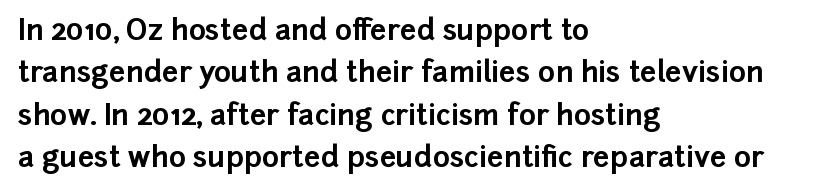
{"serif": "no", "italic": "no", "bold": "yes", "weight": "bold", "width": "normal", "stroke_contrast": "low", "x_height": "medium", "monospaced": "no", "underline": "no", "align": "left", "line_spacing": "normal", "line_spacing_ratio": 1.46, "letter_spacing": "normal", "letter_spacing_em": 0.0, "glyph_px": 29}
